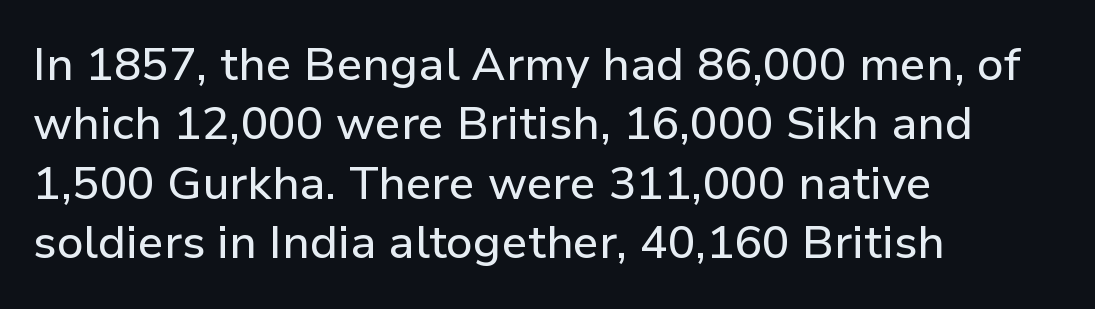
Q: Is the text italic (slanted)? A: No, it is upright.
Q: Is the typeface a serif or a sans-serif typeface? A: Sans-serif.
Q: Is the text underlined? A: No.
Q: How is the paragraph aligned? A: Left-aligned.
Q: Is the spacing between letters normal or unusually wide? A: Normal.
Q: Is the spacing between lines tight, normal or loose? A: Normal.
Q: Width (condensed, normal, or wide)? A: Normal.
Q: Stroke contrast? A: Low.
Q: x-height? A: Medium.
Q: Monospaced? A: No.
